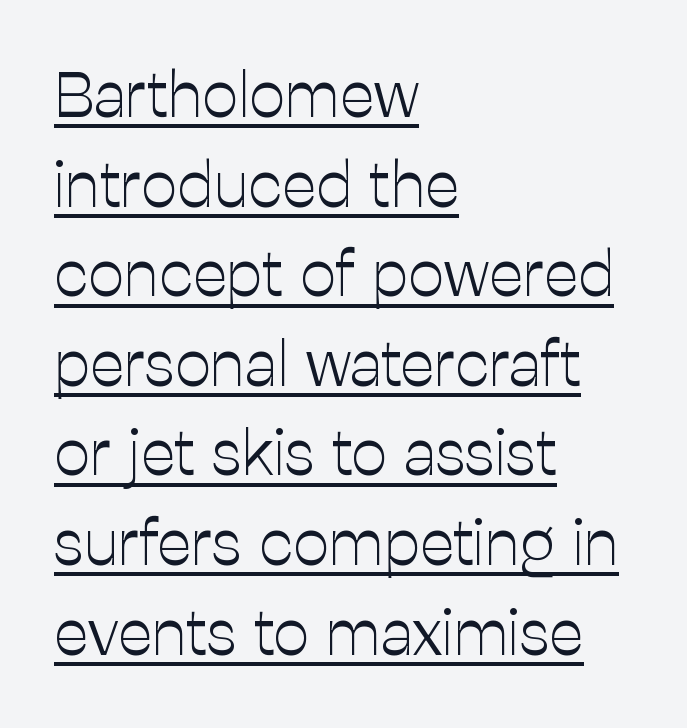
{"serif": "no", "italic": "no", "bold": "no", "weight": "light", "width": "normal", "stroke_contrast": "low", "x_height": "medium", "monospaced": "no", "underline": "yes", "align": "left", "line_spacing": "normal", "line_spacing_ratio": 1.4, "letter_spacing": "normal", "letter_spacing_em": 0.0, "glyph_px": 64}
